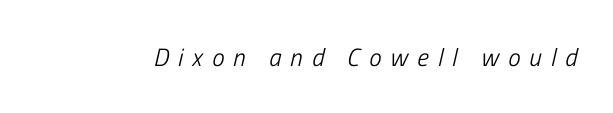
The image shows 25 px text type, italic (leaning right); set unusually wide letter spacing (+0.36 em), not underlined.
